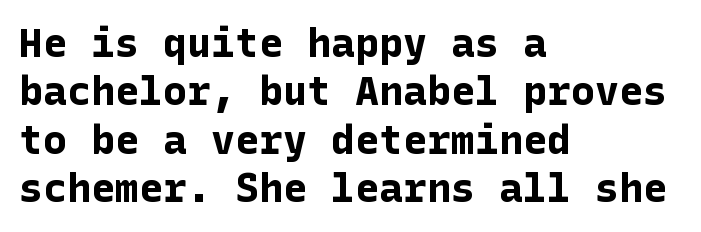
Q: Is the text bold? A: Yes.
Q: Is the text italic (slanted)? A: No, it is upright.
Q: Is the typeface a serif or a sans-serif typeface? A: Sans-serif.
Q: Is the text underlined? A: No.
Q: How is the paragraph aligned? A: Left-aligned.
Q: Is the spacing between letters normal or unusually wide? A: Normal.
Q: Width (condensed, normal, or wide)? A: Normal.
Q: Stroke contrast? A: Low.
Q: x-height? A: Medium.
